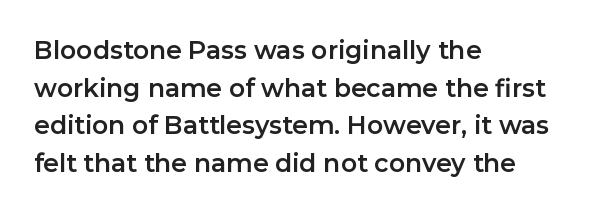
The image shows 25 px text type, upright; set left-aligned, normal line spacing (1.51x), normal letter spacing, not underlined.
